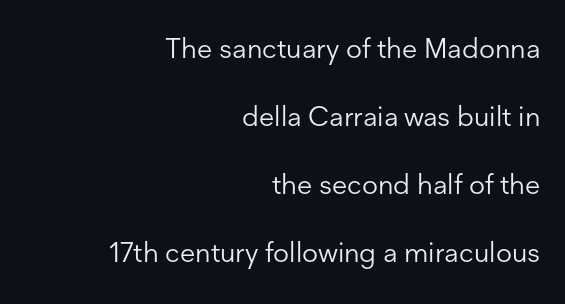
Q: Is the text bold? A: No.
Q: Is the text italic (slanted)? A: No, it is upright.
Q: Is the typeface a serif or a sans-serif typeface? A: Sans-serif.
Q: Is the text underlined? A: No.
Q: How is the paragraph aligned? A: Right-aligned.
Q: Is the spacing between letters normal or unusually wide? A: Normal.
Q: Is the spacing between lines tight, normal or loose? A: Loose.
Q: Width (condensed, normal, or wide)? A: Normal.
Q: Stroke contrast? A: Low.
Q: x-height? A: Medium.
Q: Monospaced? A: No.
